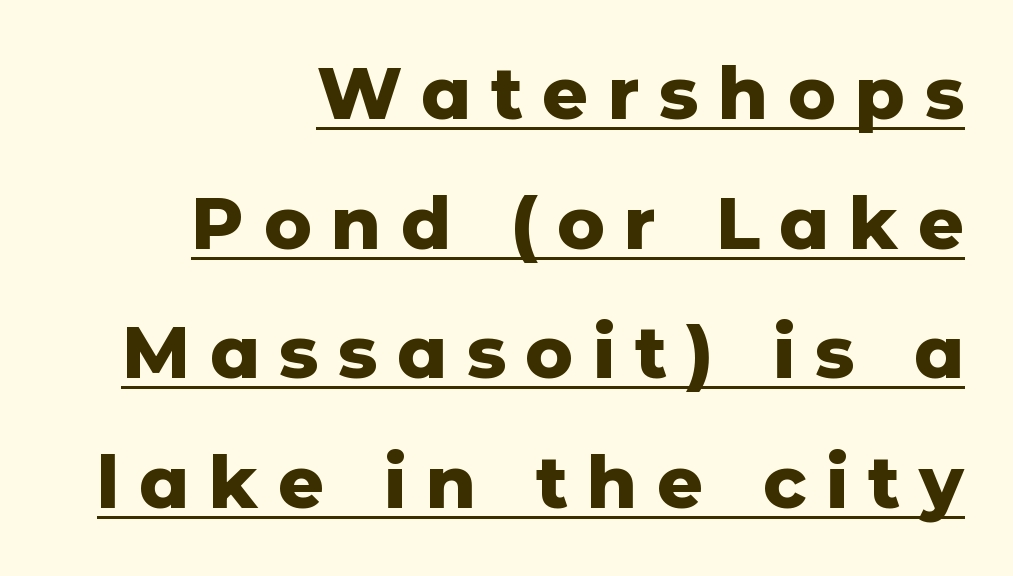
Q: Is the text bold? A: Yes.
Q: Is the text italic (slanted)? A: No, it is upright.
Q: Is the typeface a serif or a sans-serif typeface? A: Sans-serif.
Q: Is the text underlined? A: Yes.
Q: How is the paragraph aligned? A: Right-aligned.
Q: Is the spacing between letters normal or unusually wide? A: Unusually wide.
Q: Width (condensed, normal, or wide)? A: Normal.
Q: Stroke contrast? A: Low.
Q: x-height? A: Medium.
Q: Monospaced? A: No.
